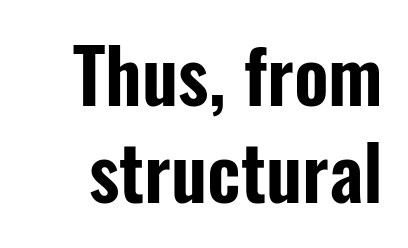
Q: Is the text italic (slanted)? A: No, it is upright.
Q: Is the typeface a serif or a sans-serif typeface? A: Sans-serif.
Q: Is the text underlined? A: No.
Q: Is the spacing between letters normal or unusually wide? A: Normal.
Q: Is the spacing between lines tight, normal or loose? A: Normal.
Q: Width (condensed, normal, or wide)? A: Condensed.
Q: Stroke contrast? A: Low.
Q: x-height? A: Medium.
Q: Monospaced? A: No.
